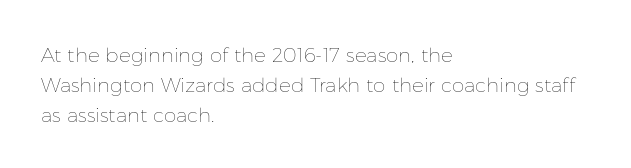
Q: Is the text bold? A: No.
Q: Is the text italic (slanted)? A: No, it is upright.
Q: Is the text underlined? A: No.
Q: How is the paragraph aligned? A: Left-aligned.
Q: Is the spacing between letters normal or unusually wide? A: Normal.
Q: Is the spacing between lines tight, normal or loose? A: Normal.
